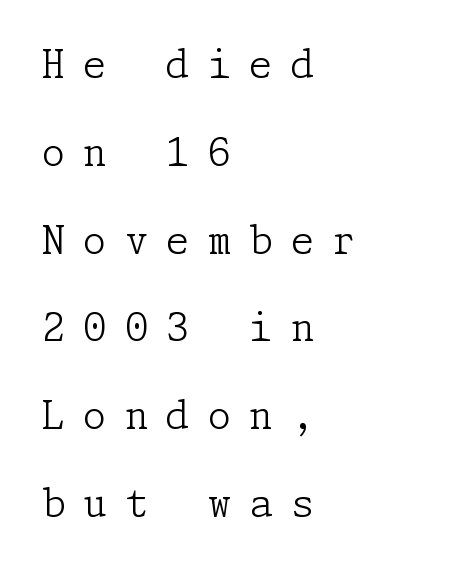
The image shows 38 px light serif type, upright; set left-aligned, loose line spacing (2.31x), unusually wide letter spacing (+0.47 em), not underlined; low stroke contrast and a medium x-height.
